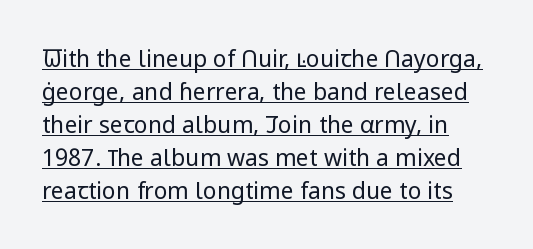
The rendering uses a moderate line-height, typical for paragraphs. Every character sits straight up, as roman type does. Counters stay open thanks to moderate or lighter strokes. The passage shown is underscored from start to finish.
